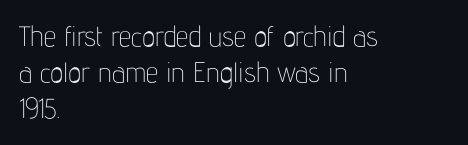
Q: Is the text bold? A: No.
Q: Is the text italic (slanted)? A: No, it is upright.
Q: Is the typeface a serif or a sans-serif typeface? A: Sans-serif.
Q: Is the text underlined? A: No.
Q: How is the paragraph aligned? A: Left-aligned.
Q: Is the spacing between letters normal or unusually wide? A: Normal.
Q: Is the spacing between lines tight, normal or loose? A: Normal.
Q: Width (condensed, normal, or wide)? A: Condensed.
Q: Stroke contrast? A: Low.
Q: x-height? A: Medium.
Q: Monospaced? A: No.
